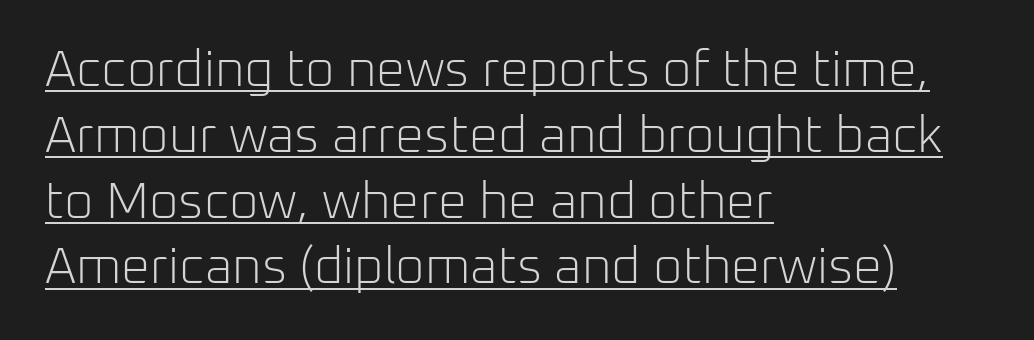
Q: Is the text bold? A: No.
Q: Is the text italic (slanted)? A: No, it is upright.
Q: Is the typeface a serif or a sans-serif typeface? A: Sans-serif.
Q: Is the text underlined? A: Yes.
Q: How is the paragraph aligned? A: Left-aligned.
Q: Is the spacing between letters normal or unusually wide? A: Normal.
Q: Is the spacing between lines tight, normal or loose? A: Normal.
Q: Width (condensed, normal, or wide)? A: Normal.
Q: Stroke contrast? A: Low.
Q: x-height? A: Medium.
Q: Monospaced? A: No.
